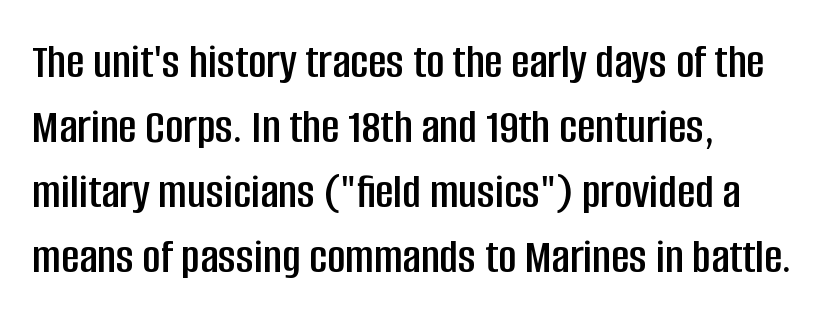
{"serif": "no", "italic": "no", "width": "condensed", "stroke_contrast": "low", "x_height": "large", "monospaced": "no", "underline": "no", "align": "left", "line_spacing": "normal", "line_spacing_ratio": 1.3, "letter_spacing": "normal", "letter_spacing_em": 0.0, "glyph_px": 50}
